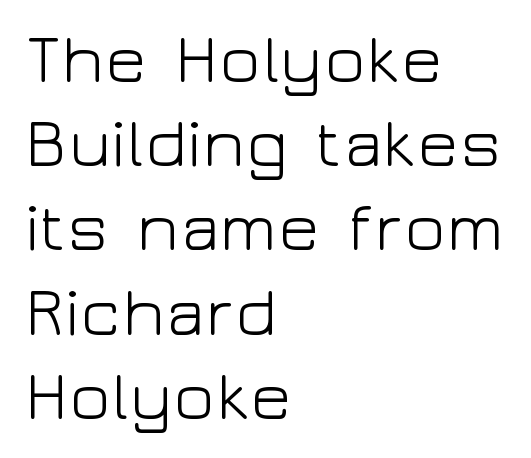
The image shows 69 px light, wide sans-serif type, upright; set left-aligned, line spacing 1.22x, normal letter spacing, not underlined; low stroke contrast and a medium x-height.
